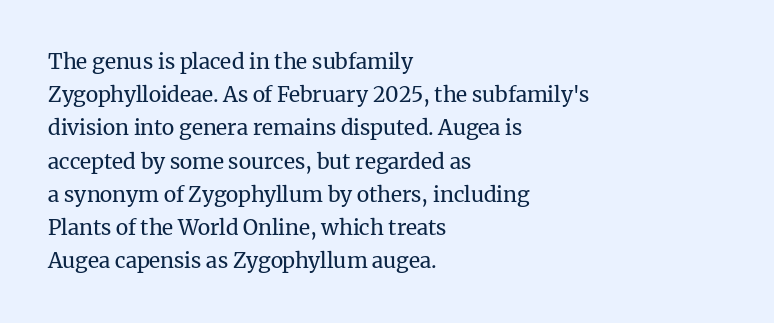
The face looks like a standard text weight, possibly lighter. Short and long lines alike share a common starting point at left. Vertically, the passage feels balanced, rows spaced as you'd expect. A bare baseline throughout the passage. Here the glyphs are tracked normally, forming tight word shapes.
